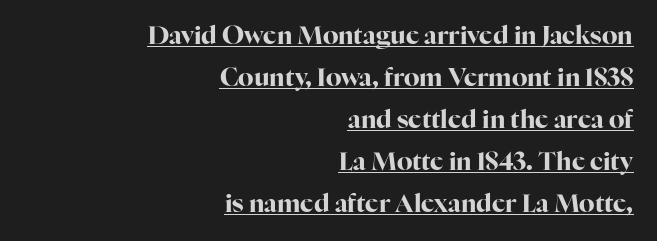
The image shows 25 px bold type, upright; set right-aligned, normal line spacing (1.68x), normal letter spacing, underlined.
